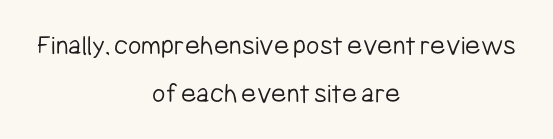
The leading is moderate, giving the passage an even texture. The horizontal fit of the characters is conventional and even. Weight class: somewhere from thin through regular. A bare baseline throughout the passage. Is there any slant? The stems are plumb. Font category for this specimen: sans-serif.
